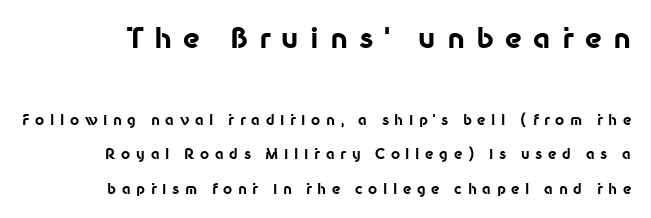
{"serif": "no", "italic": "no", "bold": "yes", "weight": "bold", "width": "normal", "stroke_contrast": "low", "x_height": "medium", "monospaced": "no", "underline": "no", "line_spacing": "loose", "line_spacing_ratio": 2.45, "letter_spacing": "wide", "letter_spacing_em": 0.4, "larger_block": "first", "size_ratio": 2.0, "glyph_px": 28}
